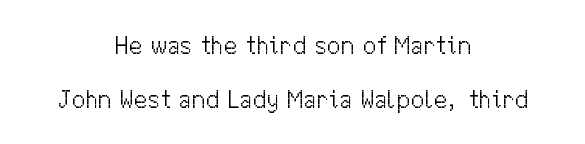
{"italic": "no", "bold": "no", "underline": "no", "align": "center", "line_spacing": "loose", "line_spacing_ratio": 2.15, "letter_spacing": "normal", "letter_spacing_em": 0.0, "glyph_px": 25}
